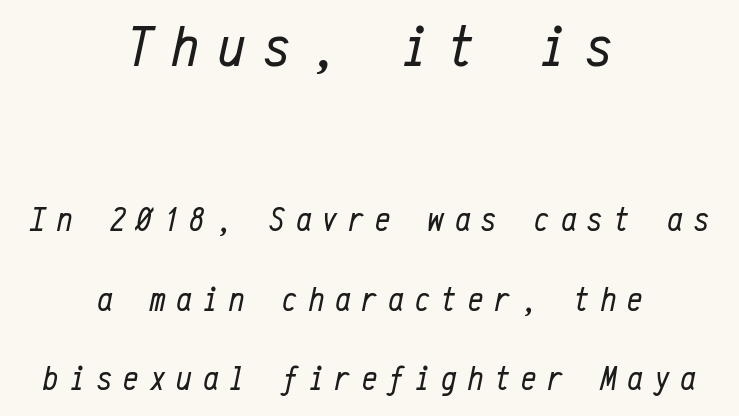
Q: Is the text bold? A: No.
Q: Is the text italic (slanted)? A: Yes, it leans right by about 12 degrees.
Q: Is the text underlined? A: No.
Q: How is the paragraph aligned? A: Centered.
Q: Is the spacing between letters normal or unusually wide? A: Unusually wide.
Q: Is the spacing between lines tight, normal or loose? A: Loose.
Q: Which block of text is set in a larger size, the first (top) or the second (bottom)? A: The first (top) one.
Q: Width (condensed, normal, or wide)? A: Condensed.
Q: Stroke contrast? A: Low.
Q: x-height? A: Medium.
Q: Monospaced? A: Yes.
